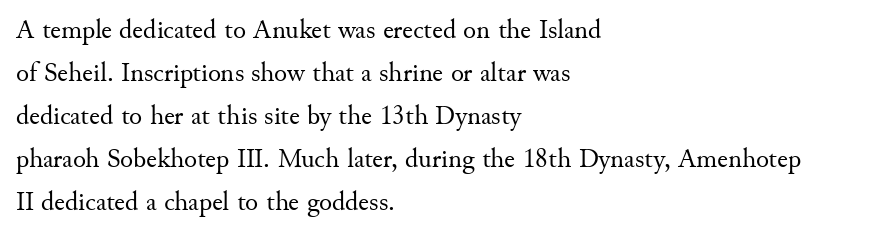
Line beginnings align vertically; line endings do not. Quick note: not italic, upright. No chunkiness to these letters — they're not bold. Default kerning and tracking; the words read as compact shapes.
